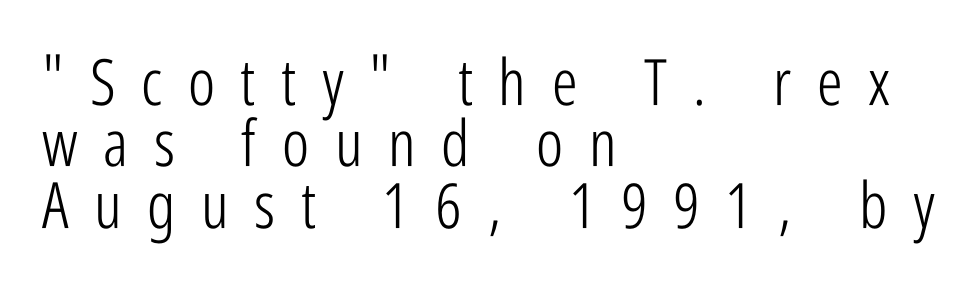
The image shows 64 px light, condensed sans-serif type, upright; set left-aligned, tight line spacing (0.96x), unusually wide letter spacing (+0.4 em), not underlined; low stroke contrast and a medium x-height.
